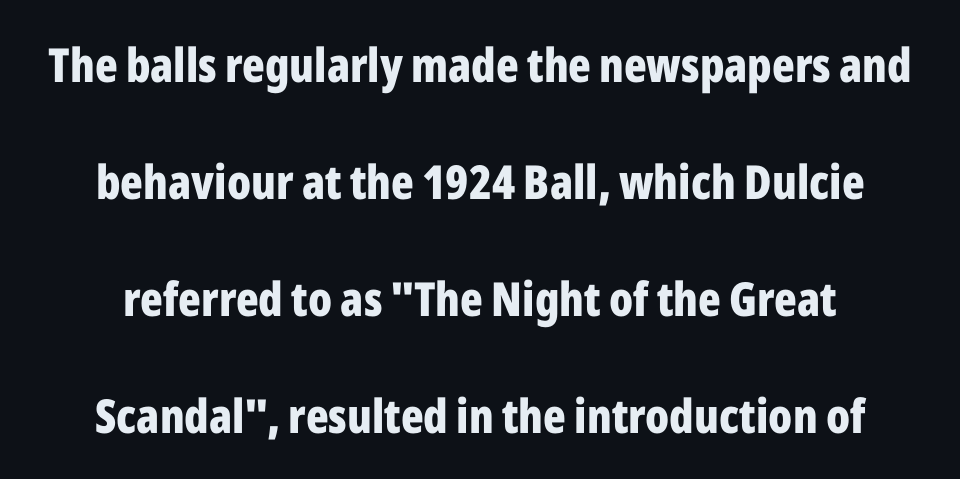
The image shows 47 px bold, condensed sans-serif type, upright; set loose line spacing (2.49x), normal letter spacing, not underlined; low stroke contrast and a medium x-height.
